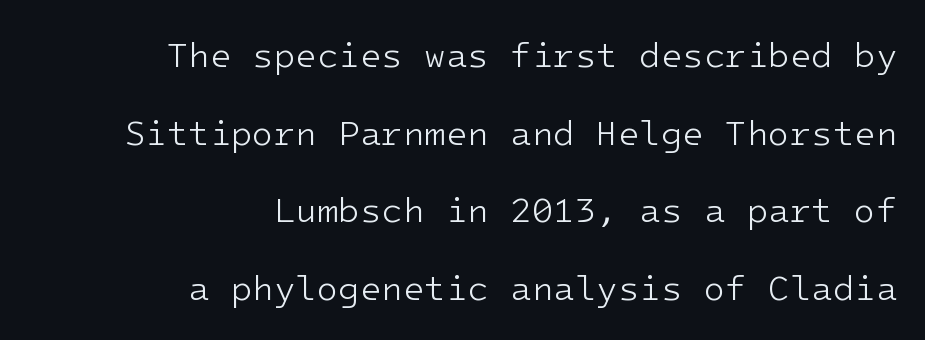
{"serif": "no", "italic": "no", "bold": "no", "weight": "light", "width": "normal", "stroke_contrast": "low", "x_height": "medium", "monospaced": "yes", "underline": "no", "align": "right", "line_spacing": "loose", "line_spacing_ratio": 2.22, "letter_spacing": "normal", "letter_spacing_em": 0.0, "glyph_px": 35}
